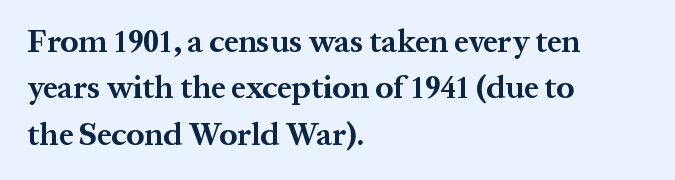
{"serif": "yes", "italic": "no", "bold": "yes", "weight": "bold", "width": "normal", "stroke_contrast": "medium", "x_height": "medium", "monospaced": "no", "underline": "no", "align": "left", "line_spacing": "normal", "line_spacing_ratio": 1.45, "letter_spacing": "normal", "letter_spacing_em": 0.0, "glyph_px": 32}
